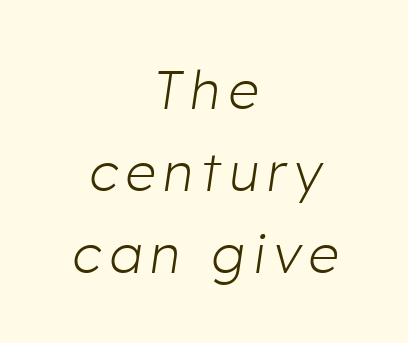
Stroke mass is kept to a normal reading level or below. The typography opts for an oblique posture over an upright one. The typesetter chose a symmetrical, centered arrangement here. Baseline-to-baseline distance is the conventional proportion of letter height.
